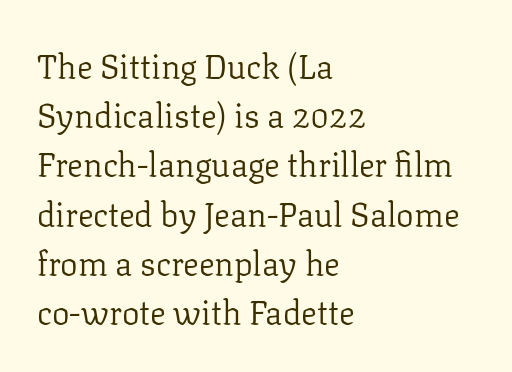
{"serif": "yes", "italic": "no", "bold": "no", "weight": "regular", "width": "normal", "stroke_contrast": "low", "x_height": "medium", "monospaced": "no", "underline": "no", "align": "left", "line_spacing": "normal", "line_spacing_ratio": 1.49, "letter_spacing": "normal", "letter_spacing_em": 0.0, "glyph_px": 33}
